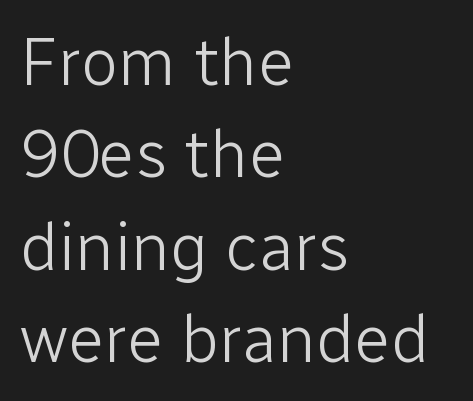
{"serif": "no", "italic": "no", "bold": "no", "weight": "light", "width": "normal", "stroke_contrast": "low", "x_height": "medium", "monospaced": "no", "underline": "no", "align": "left", "line_spacing": "normal", "line_spacing_ratio": 1.36, "letter_spacing": "normal", "letter_spacing_em": 0.0, "glyph_px": 68}
